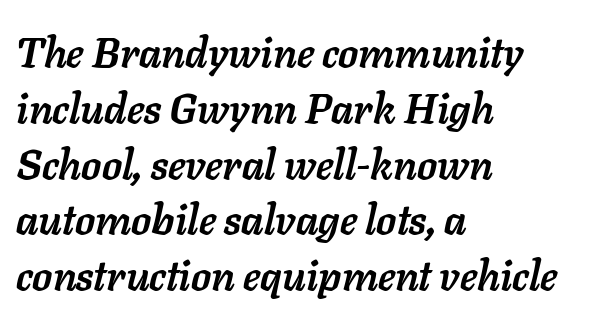
{"italic": "yes", "lean": "right", "slant_degrees": 11, "bold": "yes", "weight": "semibold", "width": "normal", "stroke_contrast": "low", "x_height": "medium", "monospaced": "no", "underline": "no", "align": "left", "line_spacing": "normal", "line_spacing_ratio": 1.36, "letter_spacing": "normal", "letter_spacing_em": 0.0, "glyph_px": 41}
